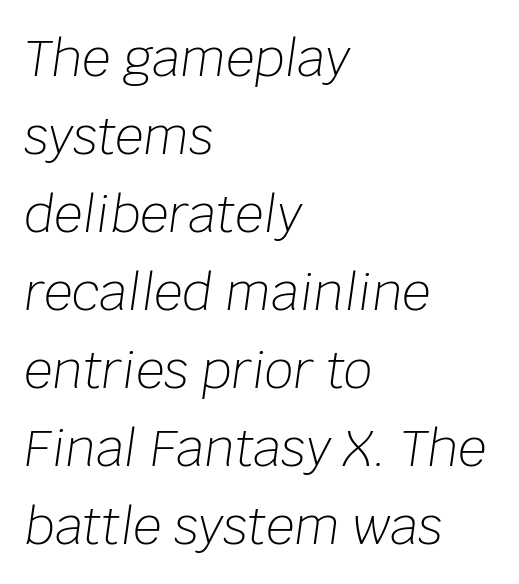
The image shows 50 px light type, italic (leaning right); set left-aligned, normal line spacing (1.56x), normal letter spacing, not underlined; low stroke contrast and a large x-height.
